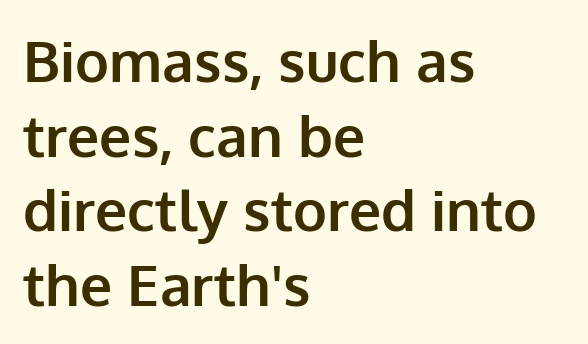
Q: Is the text bold? A: Yes.
Q: Is the text italic (slanted)? A: No, it is upright.
Q: Is the typeface a serif or a sans-serif typeface? A: Sans-serif.
Q: Is the text underlined? A: No.
Q: How is the paragraph aligned? A: Left-aligned.
Q: Is the spacing between letters normal or unusually wide? A: Normal.
Q: Is the spacing between lines tight, normal or loose? A: Normal.
Q: Width (condensed, normal, or wide)? A: Normal.
Q: Stroke contrast? A: Low.
Q: x-height? A: Medium.
Q: Monospaced? A: No.
